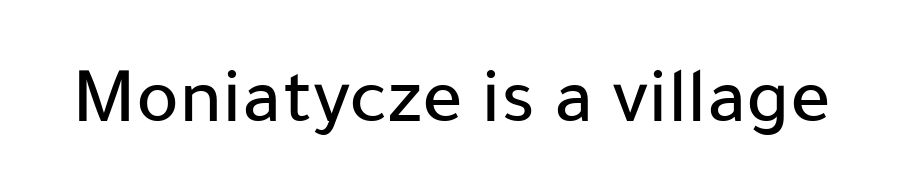
Q: Is the text italic (slanted)? A: No, it is upright.
Q: Is the typeface a serif or a sans-serif typeface? A: Sans-serif.
Q: Is the text underlined? A: No.
Q: Is the spacing between letters normal or unusually wide? A: Normal.
Q: Width (condensed, normal, or wide)? A: Normal.
Q: Stroke contrast? A: Low.
Q: x-height? A: Medium.
Q: Monospaced? A: No.
